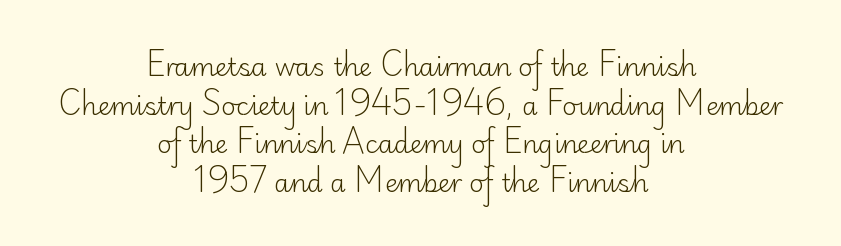
{"italic": "no", "bold": "no", "underline": "no", "align": "center", "line_spacing": "normal", "line_spacing_ratio": 1.55, "letter_spacing": "normal", "letter_spacing_em": 0.0, "glyph_px": 25}
